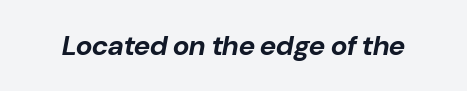
{"italic": "yes", "lean": "right", "slant_degrees": 10, "bold": "yes", "weight": "bold", "width": "normal", "stroke_contrast": "low", "x_height": "medium", "monospaced": "no", "underline": "no", "letter_spacing": "normal", "letter_spacing_em": 0.0, "glyph_px": 28}
